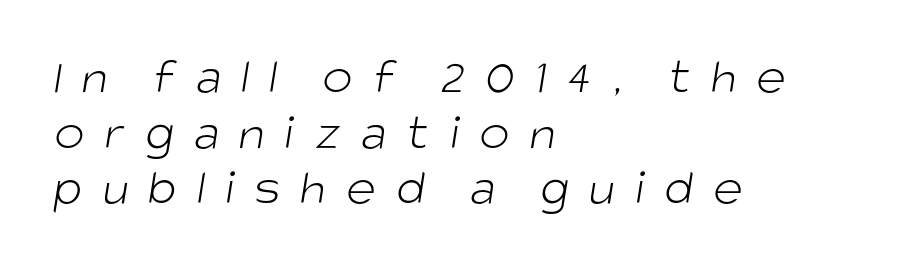
Underlining? Definitely not there. Heft: none added — not bold. Horizontal bands of white between lines are thin slivers. Looks like regular typesetting: each glyph gets only the width it needs. Reading down the block, your eye returns to a fixed left position each line. Compared with typical body copy, the letter spacing here is much looser.
